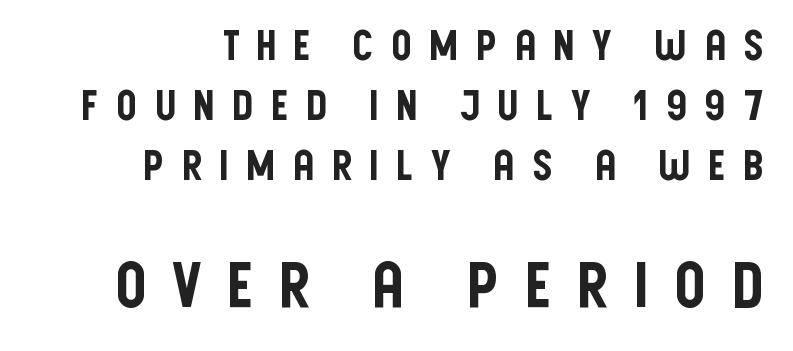
The image shows 63 px condensed sans-serif type, upright; set right-aligned, normal line spacing (1.43x), unusually wide letter spacing (+0.38 em), not underlined; the second (bottom) block is 1.5x larger; low stroke contrast and a large x-height.
